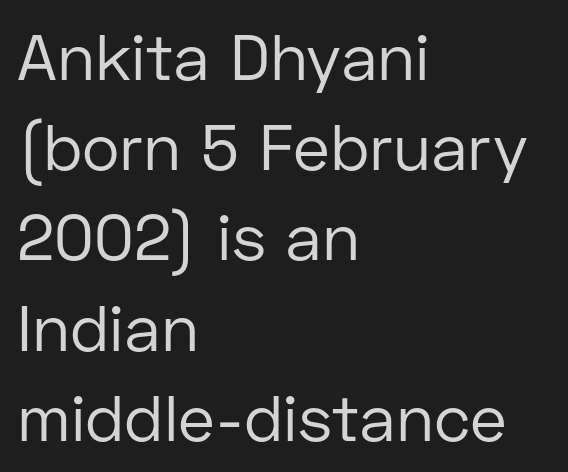
No extra tracking has been applied to these lines. Lines of text with bare space underneath. A sans-serif font was chosen for this passage. Honestly, the row spacing looks completely unremarkable. This rendering uses left alignment, leaving the right contour irregular.
